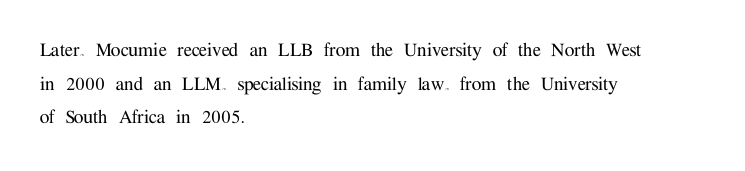
{"italic": "no", "underline": "no", "align": "left", "line_spacing": "normal", "line_spacing_ratio": 1.53, "letter_spacing": "normal", "letter_spacing_em": 0.0, "glyph_px": 22}
